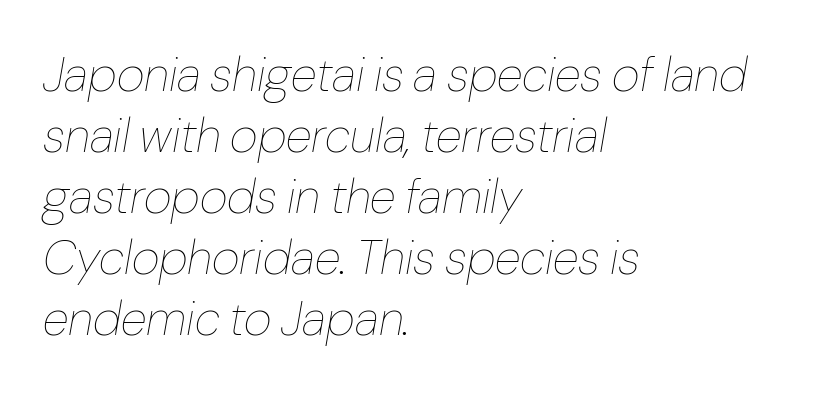
The weight tops out at a normal text grade. There's an unmistakable incline to the writing here. Does extra space separate the letters? No, they use regular spacing. Each row of text sits above clean, open space.
